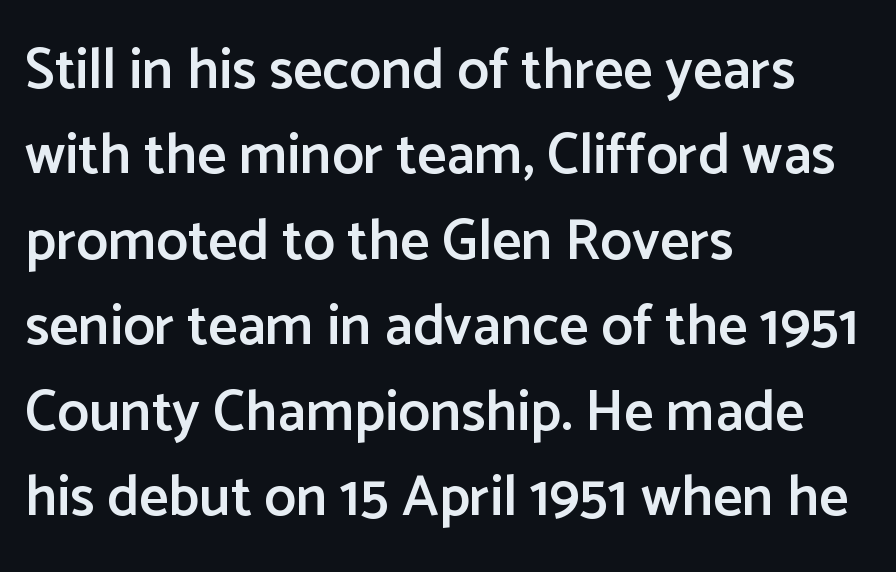
No extra tracking has been applied to these lines. This sample uses a sans-serif face. Glance below the letters and you will spot only blank space. Spacing verdict: proportional, widths tailored to each character. Which margin do the lines hug? The left one — the right edge is uneven. Is the type bold? Partly — it's a semibold, heavier than regular but not fully bold.
